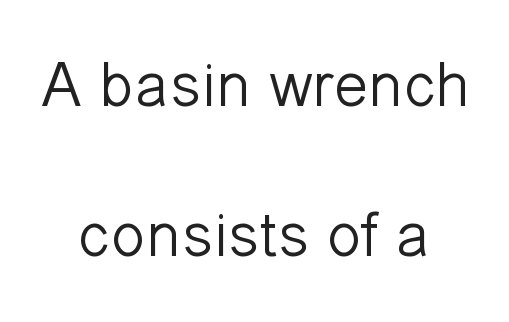
Q: Is the text bold? A: No.
Q: Is the text italic (slanted)? A: No, it is upright.
Q: Is the typeface a serif or a sans-serif typeface? A: Sans-serif.
Q: Is the text underlined? A: No.
Q: How is the paragraph aligned? A: Centered.
Q: Is the spacing between letters normal or unusually wide? A: Normal.
Q: Is the spacing between lines tight, normal or loose? A: Loose.
Q: Width (condensed, normal, or wide)? A: Normal.
Q: Stroke contrast? A: Low.
Q: x-height? A: Medium.
Q: Monospaced? A: No.
